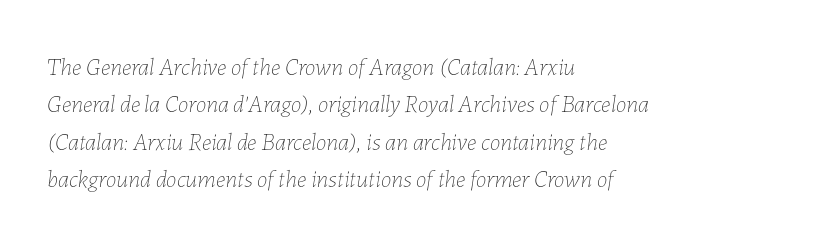
Q: Is the text bold? A: No.
Q: Is the text italic (slanted)? A: Yes, it leans right by about 7 degrees.
Q: Is the text underlined? A: No.
Q: How is the paragraph aligned? A: Left-aligned.
Q: Is the spacing between letters normal or unusually wide? A: Normal.
Q: Is the spacing between lines tight, normal or loose? A: Normal.
